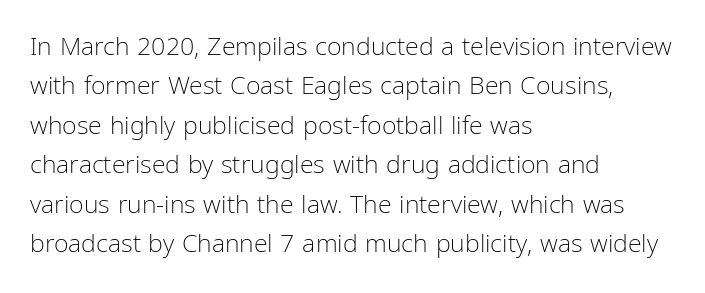
The image shows 25 px text type, upright; set left-aligned, normal line spacing (1.58x), normal letter spacing, not underlined.
